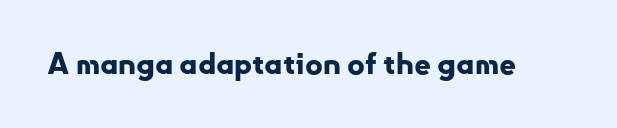
{"serif": "no", "italic": "no", "bold": "yes", "weight": "bold", "width": "normal", "stroke_contrast": "low", "x_height": "small", "monospaced": "no", "underline": "no", "letter_spacing": "normal", "letter_spacing_em": 0.0, "glyph_px": 30}
